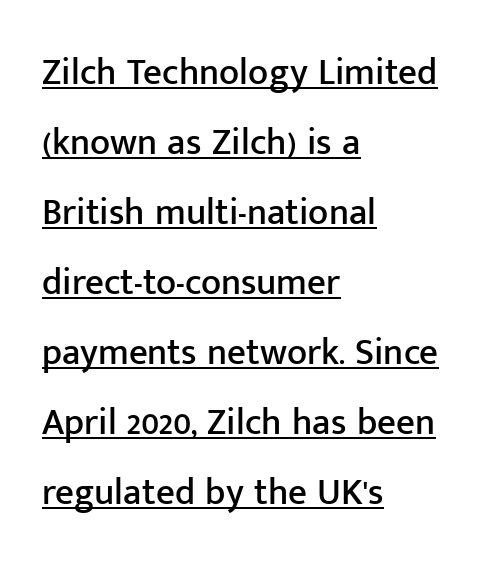
This sample is left-justified, so line endings fall wherever the words run out. The letters advance in unequal steps, a hallmark of proportional type. The font's upright variant was chosen for this text. Compared with typical body copy, the letter spacing here is the same. A rule runs beneath these lines of type.
